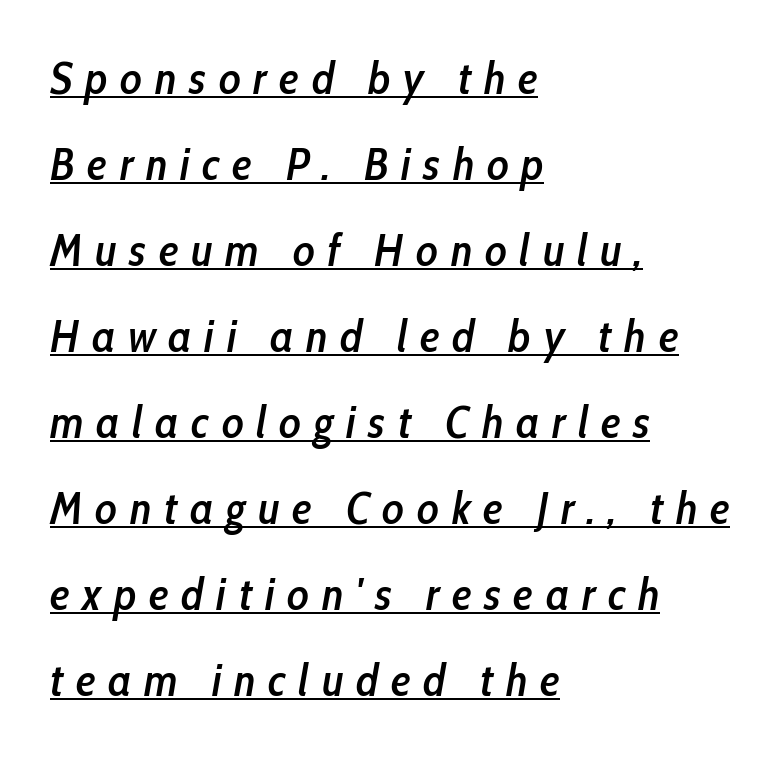
The image shows 45 px semibold, condensed type, italic (leaning right); set left-aligned, loose line spacing (1.91x), unusually wide letter spacing (+0.28 em), underlined; low stroke contrast and a medium x-height.
